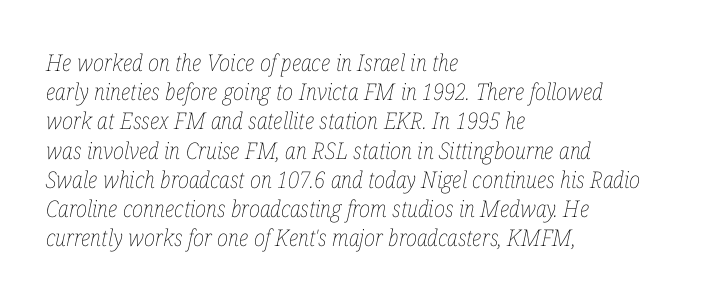
Characters follow at the spacing the type designer built in. Just letters on the line, the space beneath them empty. On a weight scale, this lands at 450 or below. Posture: slanted. Does the leading feel generous? No, just average. Each line starts at the same left margin while the right side varies.
